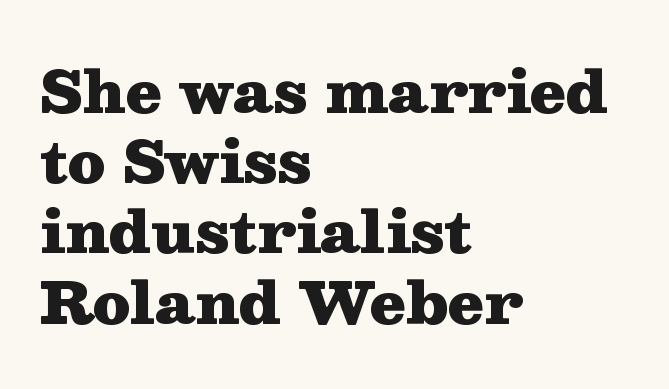
Q: Is the text bold? A: Yes.
Q: Is the text italic (slanted)? A: No, it is upright.
Q: Is the typeface a serif or a sans-serif typeface? A: Serif.
Q: Is the text underlined? A: No.
Q: How is the paragraph aligned? A: Left-aligned.
Q: Is the spacing between letters normal or unusually wide? A: Normal.
Q: Width (condensed, normal, or wide)? A: Wide.
Q: Stroke contrast? A: Medium.
Q: x-height? A: Medium.
Q: Monospaced? A: No.
